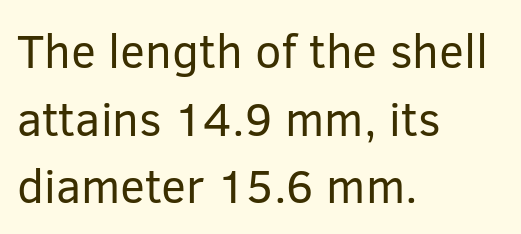
Q: Is the text bold? A: No.
Q: Is the text italic (slanted)? A: No, it is upright.
Q: Is the typeface a serif or a sans-serif typeface? A: Sans-serif.
Q: Is the text underlined? A: No.
Q: How is the paragraph aligned? A: Left-aligned.
Q: Is the spacing between letters normal or unusually wide? A: Normal.
Q: Is the spacing between lines tight, normal or loose? A: Normal.
Q: Width (condensed, normal, or wide)? A: Normal.
Q: Stroke contrast? A: Low.
Q: x-height? A: Medium.
Q: Monospaced? A: No.
